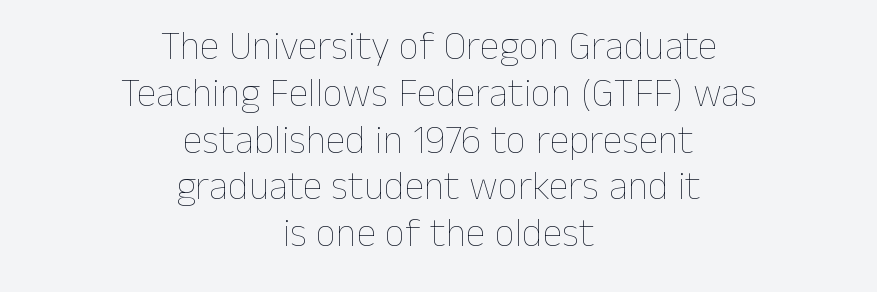
The image shows 40 px thin type, upright; set centered, line spacing 1.17x, normal letter spacing, not underlined; low stroke contrast and a medium x-height.
